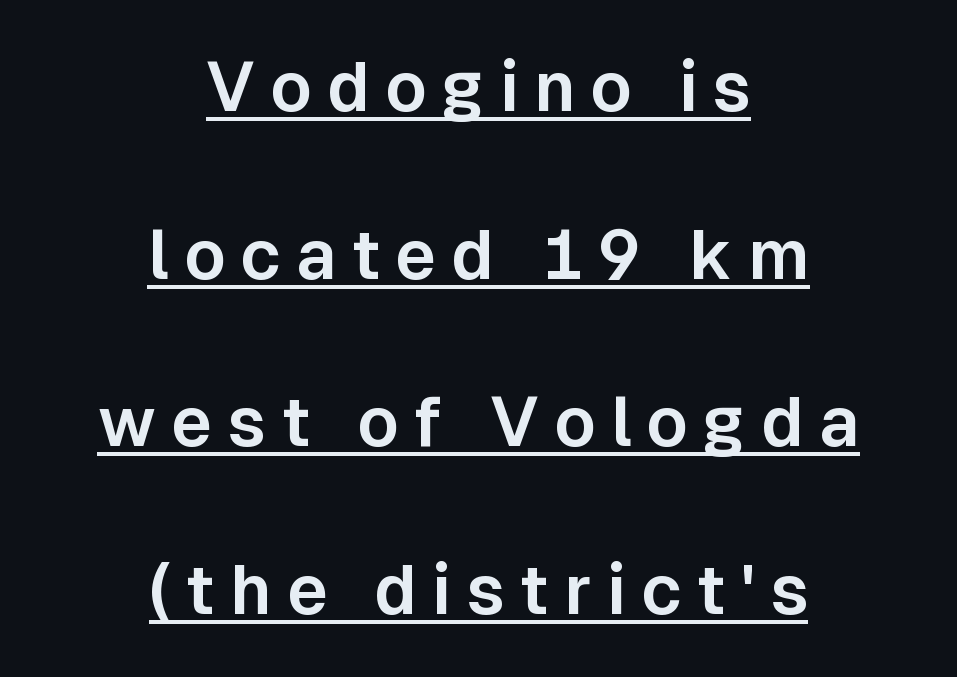
If you folded the block vertically in half, each line would mirror itself in length. Loose tracking; the words dissolve into strings of separated letters. Do the letters lean? They stand straight. The vertical gap from one line to the next is large. The passage shown is typed in a proportional face where columns would drift. Nope, no serifs anywhere on these letters.
